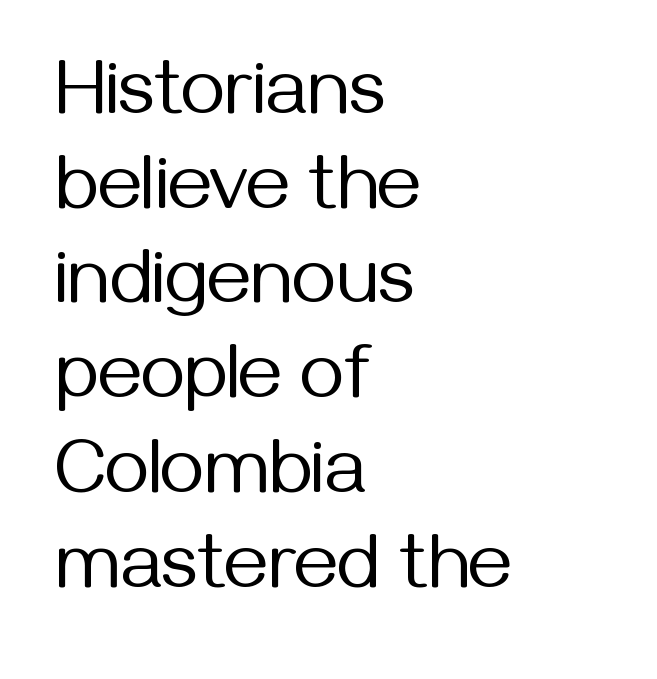
{"serif": "no", "italic": "no", "bold": "no", "weight": "regular", "width": "normal", "stroke_contrast": "medium", "x_height": "medium", "monospaced": "no", "underline": "no", "align": "left", "line_spacing_ratio": 1.23, "letter_spacing": "normal", "letter_spacing_em": 0.0, "glyph_px": 77}
